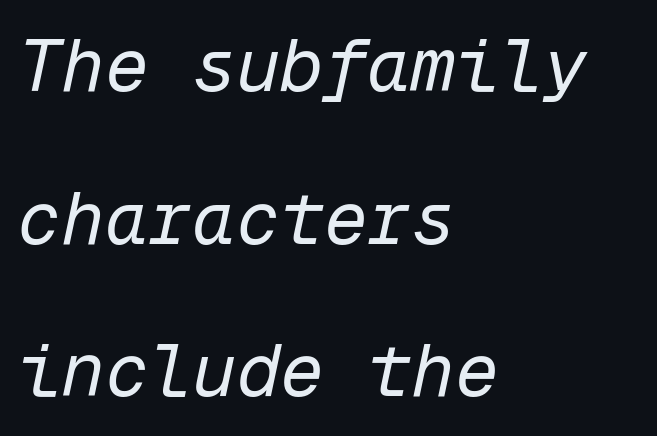
The image shows 73 px regular-weight type, italic (leaning right), monospaced; set left-aligned, loose line spacing (2.09x), normal letter spacing, not underlined; low stroke contrast and a medium x-height.
